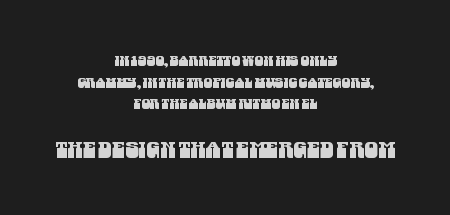
Q: Is the text underlined? A: No.
Q: How is the paragraph aligned? A: Centered.
Q: Is the spacing between letters normal or unusually wide? A: Normal.
Q: Is the spacing between lines tight, normal or loose? A: Normal.
Q: Which block of text is set in a larger size, the first (top) or the second (bottom)? A: The second (bottom) one.
